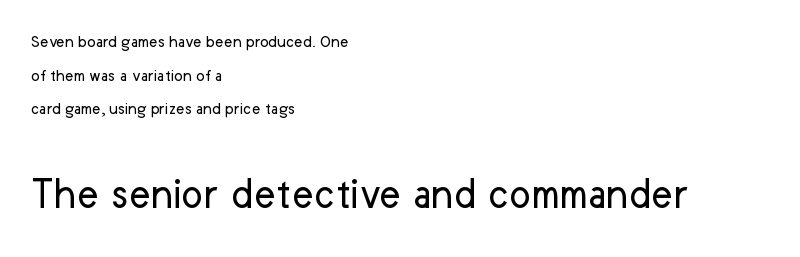
The image shows 46 px regular-weight sans-serif type, upright; set left-aligned, line spacing 1.87x, normal letter spacing, not underlined; the second (bottom) block is 2.56x larger; low stroke contrast and a medium x-height.
